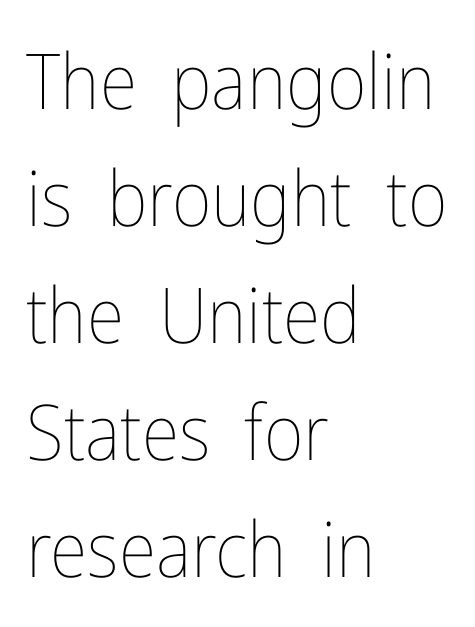
{"italic": "no", "bold": "no", "weight": "thin", "width": "condensed", "stroke_contrast": "low", "x_height": "medium", "monospaced": "no", "underline": "no", "align": "left", "line_spacing": "normal", "line_spacing_ratio": 1.52, "letter_spacing": "normal", "letter_spacing_em": 0.0, "glyph_px": 77}
